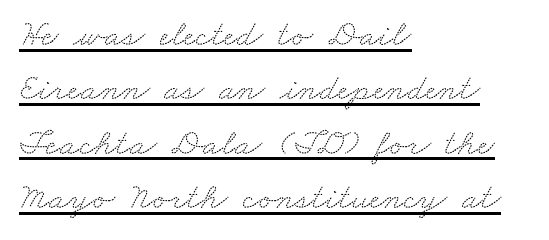
Evenly set lines give the paragraph a standard silhouette. Caption: standard tracking, unaltered. Do the characters align in a grid? No, the font is proportional. The specimen includes a rule beneath the text block's lines.
